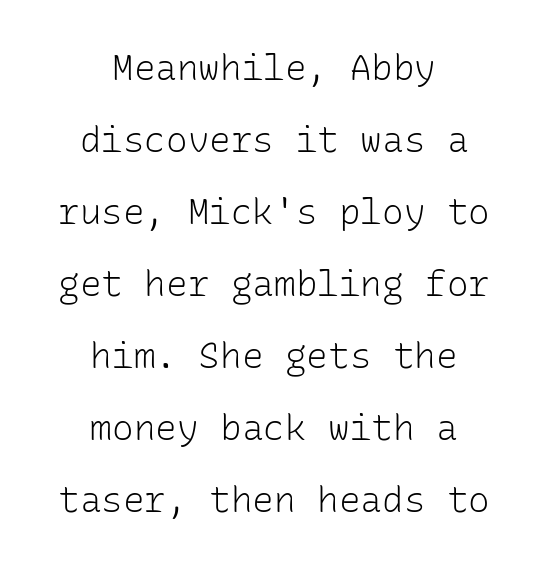
Layout note: lines centered. Is this a sans? Yes — the strokes have no serifs. Each row of text sits above clean, open space. Here the designer chose a console-style face with uniform glyph widths. The type is set solid horizontally, with unmodified tracking. Quick note: interline space is abundant.
